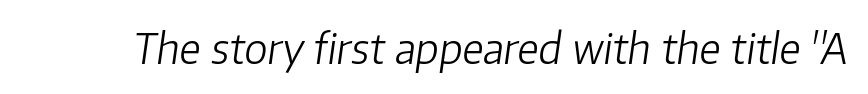
Q: Is the text bold? A: No.
Q: Is the text italic (slanted)? A: Yes, it leans right by about 8 degrees.
Q: Is the text underlined? A: No.
Q: Is the spacing between letters normal or unusually wide? A: Normal.
Q: Width (condensed, normal, or wide)? A: Normal.
Q: Stroke contrast? A: Low.
Q: x-height? A: Medium.
Q: Monospaced? A: No.
